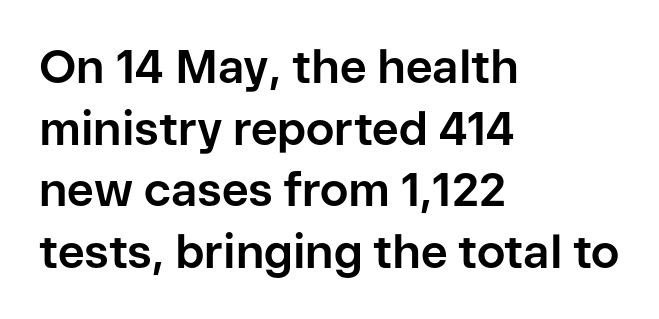
Quick note: underline off. This block has exactly the height ordinary leading produces. The font is running at its bold setting. Leftover space on each line is placed entirely after the last word. Proportional: the letters do not fall into vertical columns.
